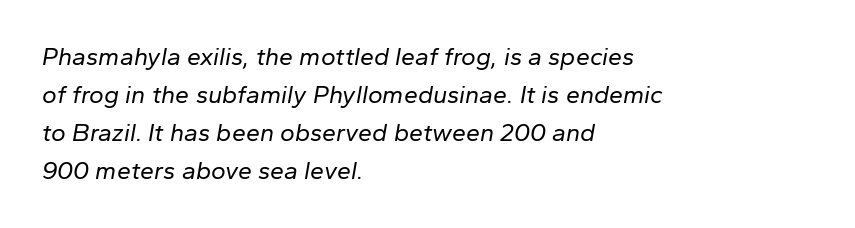
The cut favours lightness, reaching ordinary text weight at its darkest. Notice how the stems are inclined rather than vertical — that's the hallmark of italics. Does the copy run flush right? No — it runs flush left. This rendering leaves character spacing at its baseline value. Glance below the letters and you will spot only blank space.
